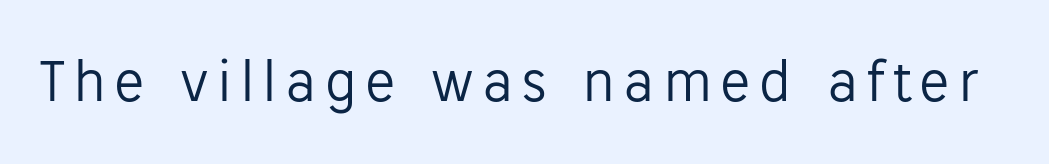
The passage shown is typed in a proportional face where columns would drift. Plain, unruled lines of type. These lines were composed using upright roman letters. No letter is thick-stroked: the sample isn't bold.
